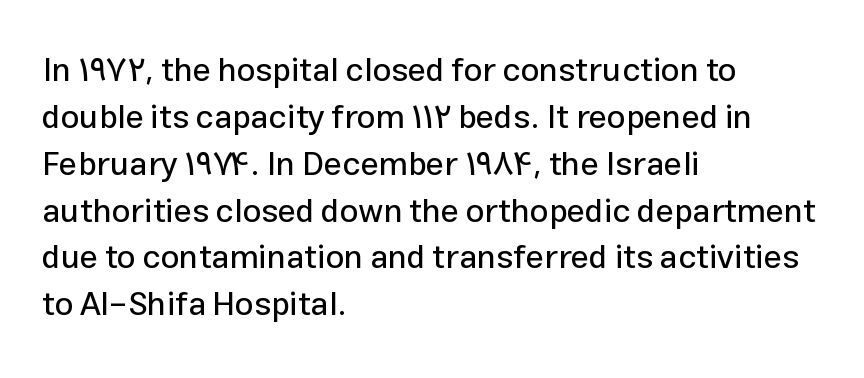
The image shows 33 px sans-serif type, upright; set left-aligned, normal line spacing (1.42x), normal letter spacing, not underlined; low stroke contrast and a medium x-height.
